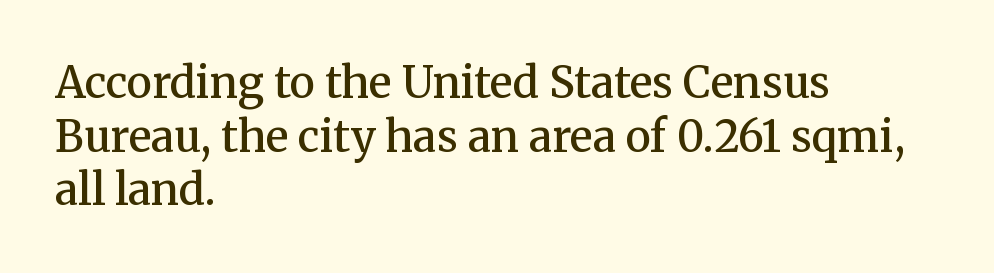
{"serif": "yes", "italic": "no", "bold": "semi", "weight": "semibold", "width": "normal", "stroke_contrast": "medium", "x_height": "medium", "monospaced": "no", "underline": "no", "align": "left", "line_spacing": "normal", "line_spacing_ratio": 1.25, "letter_spacing": "normal", "letter_spacing_em": 0.0, "glyph_px": 43}
